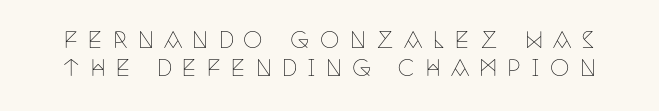
Q: Is the text bold? A: No.
Q: Is the text italic (slanted)? A: No, it is upright.
Q: Is the text underlined? A: No.
Q: Is the spacing between letters normal or unusually wide? A: Unusually wide.
Q: Is the spacing between lines tight, normal or loose? A: Normal.
